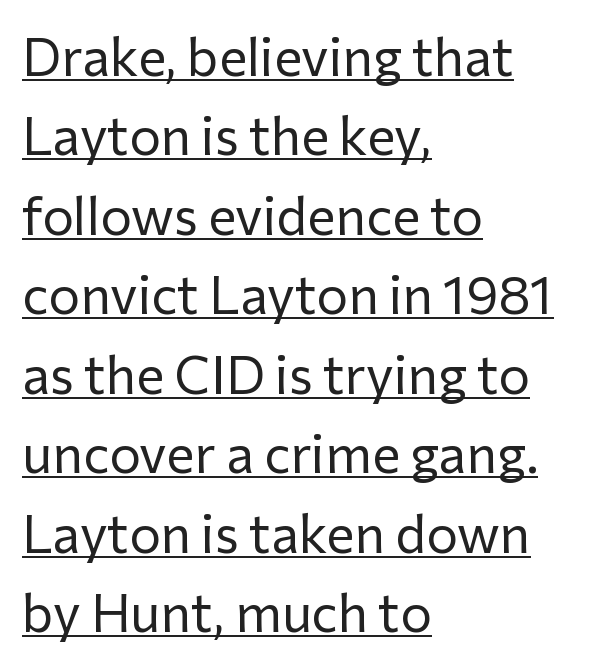
The letters carry no serifs — their stems end cleanly without finishing strokes. This sample uses plain, unmodified letter spacing. Characters remain perfectly vertical along every line. Note the varied advance widths — an 'i' is clearly narrower than an 'm'. The text block is weighted toward the left margin, trailing off unevenly rightward. Leading: standard.
